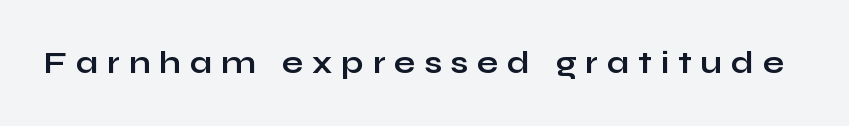
Honestly, the letter spacing is so wide it's the main thing you notice. This sample has the flowing, uneven cadence of proportional lettering. Descender tails drop into unmarked territory. Is the type bold? Yes — the strokes are clearly thick and heavy. The specimen reads as upright at a glance. Font category for this specimen: sans-serif.
